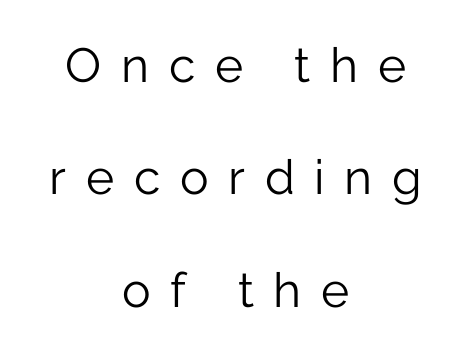
{"serif": "no", "italic": "no", "bold": "no", "weight": "light", "width": "normal", "stroke_contrast": "low", "x_height": "medium", "monospaced": "no", "underline": "no", "align": "center", "line_spacing": "loose", "line_spacing_ratio": 2.34, "letter_spacing": "wide", "letter_spacing_em": 0.41, "glyph_px": 48}
